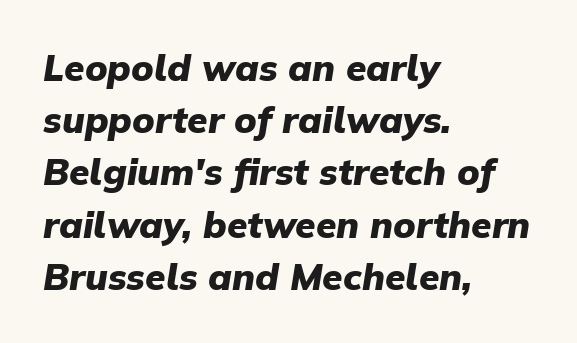
{"italic": "yes", "lean": "right", "slant_degrees": 9, "bold": "yes", "weight": "heavy", "width": "normal", "stroke_contrast": "low", "x_height": "medium", "monospaced": "no", "underline": "no", "align": "left", "line_spacing": "normal", "line_spacing_ratio": 1.41, "letter_spacing": "normal", "letter_spacing_em": 0.0, "glyph_px": 37}
